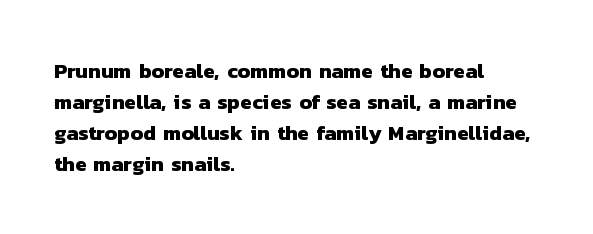
Q: Is the text bold? A: Yes.
Q: Is the text underlined? A: No.
Q: How is the paragraph aligned? A: Left-aligned.
Q: Is the spacing between letters normal or unusually wide? A: Normal.
Q: Is the spacing between lines tight, normal or loose? A: Normal.
